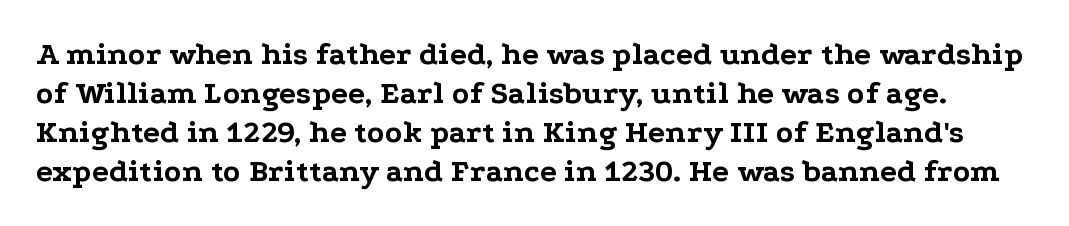
Q: Is the text bold? A: Yes.
Q: Is the text italic (slanted)? A: No, it is upright.
Q: Is the typeface a serif or a sans-serif typeface? A: Serif.
Q: Is the text underlined? A: No.
Q: Is the spacing between letters normal or unusually wide? A: Normal.
Q: Width (condensed, normal, or wide)? A: Wide.
Q: Stroke contrast? A: Low.
Q: x-height? A: Medium.
Q: Monospaced? A: No.
